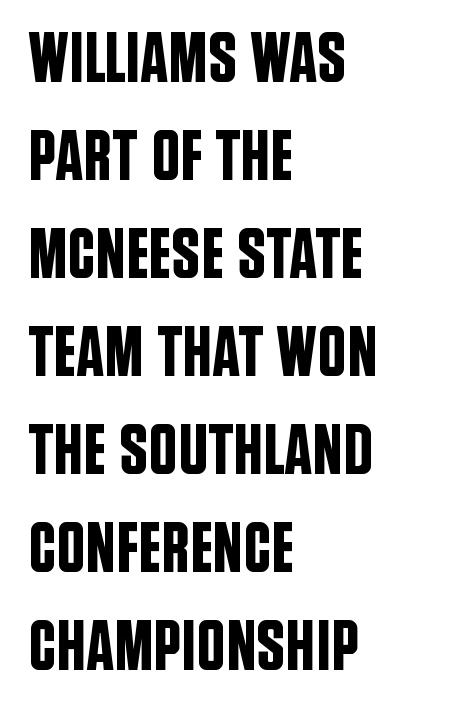
The letters stand straight up with perfectly vertical stems. The specimen omits any rule beneath the text block's lines. Check where the strokes stop: nothing finishes them off — pure sans. Here the designer chose a conventional face with non-uniform glyph widths. Each new line begins a customary step beneath the previous one. The horizontal fit of the characters is conventional and even.
